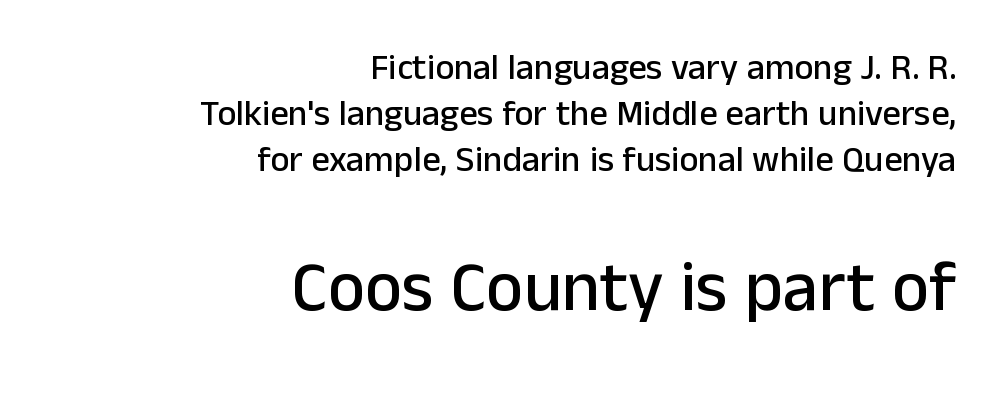
Q: Is the text italic (slanted)? A: No, it is upright.
Q: Is the typeface a serif or a sans-serif typeface? A: Sans-serif.
Q: Is the text underlined? A: No.
Q: How is the paragraph aligned? A: Right-aligned.
Q: Is the spacing between letters normal or unusually wide? A: Normal.
Q: Is the spacing between lines tight, normal or loose? A: Normal.
Q: Which block of text is set in a larger size, the first (top) or the second (bottom)? A: The second (bottom) one.
Q: Width (condensed, normal, or wide)? A: Normal.
Q: Stroke contrast? A: Low.
Q: x-height? A: Medium.
Q: Monospaced? A: No.
